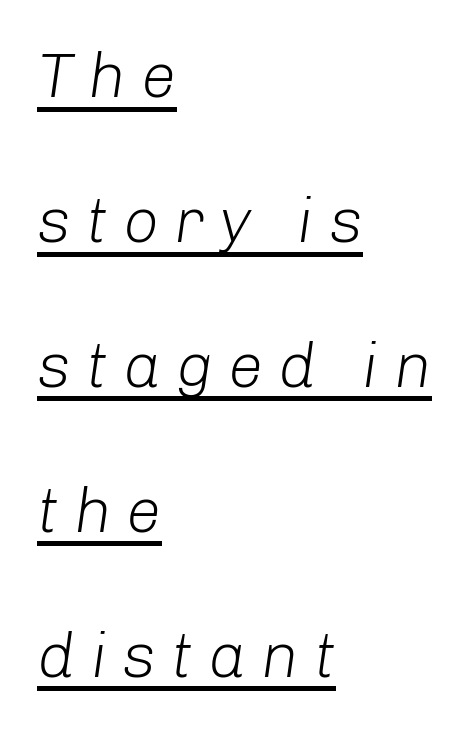
The image shows 63 px light type, italic (leaning right); set left-aligned, loose line spacing (2.3x), unusually wide letter spacing (+0.24 em), underlined; low stroke contrast and a medium x-height.
